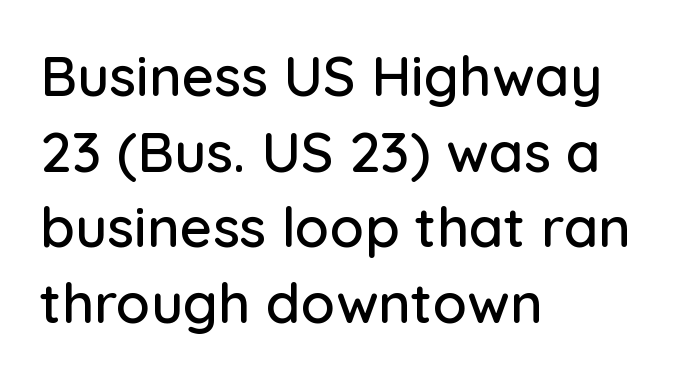
The image shows 56 px sans-serif type, upright; set left-aligned, normal line spacing (1.35x), normal letter spacing, not underlined; low stroke contrast and a medium x-height.
